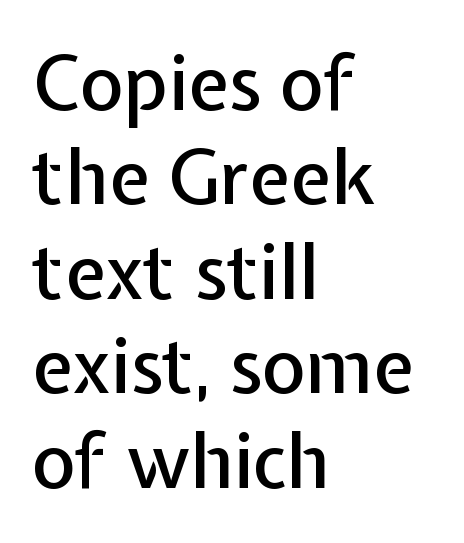
The image shows 75 px sans-serif type, upright; set left-aligned, normal line spacing (1.26x), normal letter spacing, not underlined; low stroke contrast and a medium x-height.
